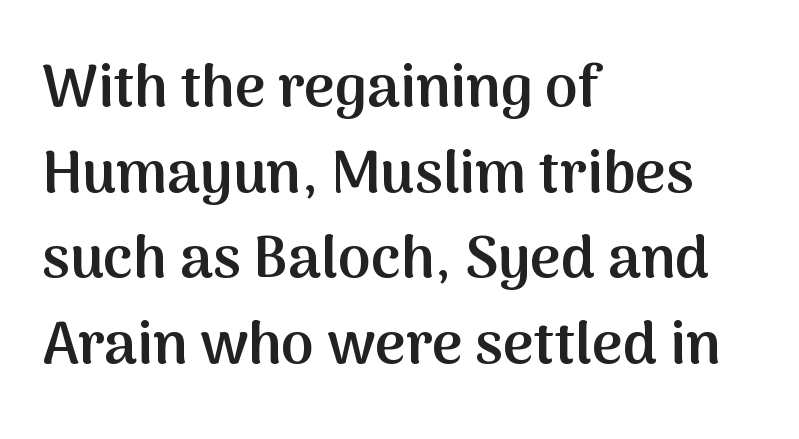
The image shows 59 px semibold sans-serif type, upright; set left-aligned, normal line spacing (1.45x), normal letter spacing, not underlined; medium stroke contrast and a medium x-height.
